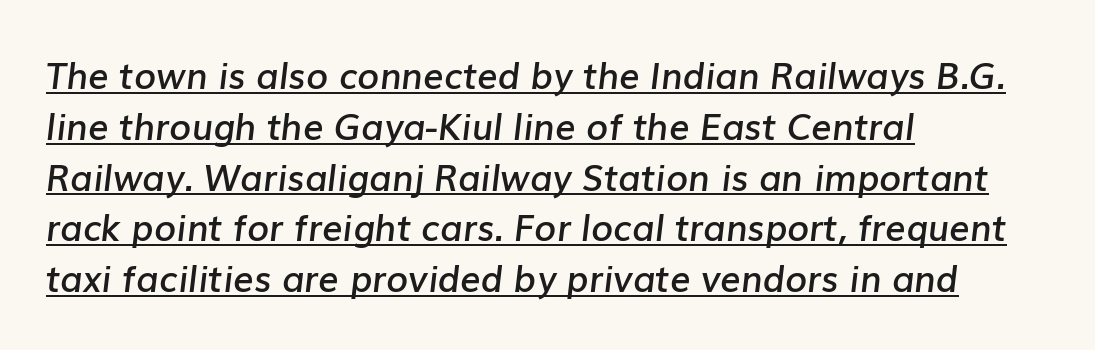
{"italic": "yes", "lean": "right", "slant_degrees": 7, "bold": "semi", "weight": "semibold", "width": "normal", "stroke_contrast": "low", "x_height": "medium", "monospaced": "no", "underline": "yes", "align": "left", "line_spacing": "normal", "line_spacing_ratio": 1.41, "letter_spacing": "normal", "letter_spacing_em": 0.0, "glyph_px": 36}
